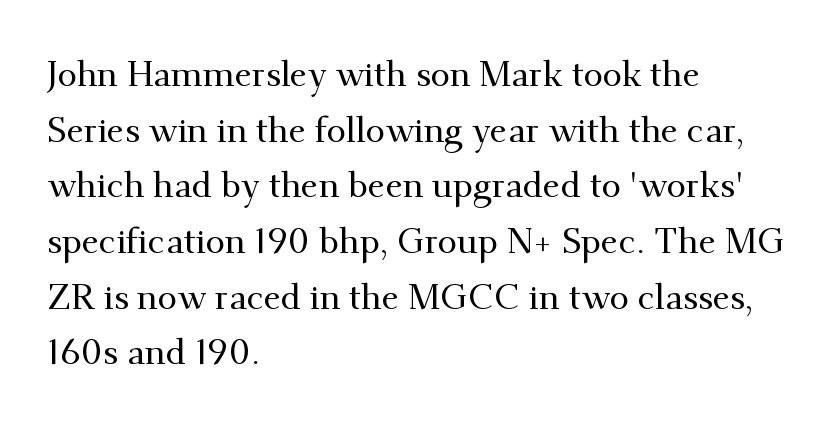
{"serif": "yes", "italic": "no", "width": "normal", "stroke_contrast": "medium", "x_height": "small", "monospaced": "no", "underline": "no", "align": "left", "line_spacing": "normal", "line_spacing_ratio": 1.59, "letter_spacing": "normal", "letter_spacing_em": 0.0, "glyph_px": 35}
